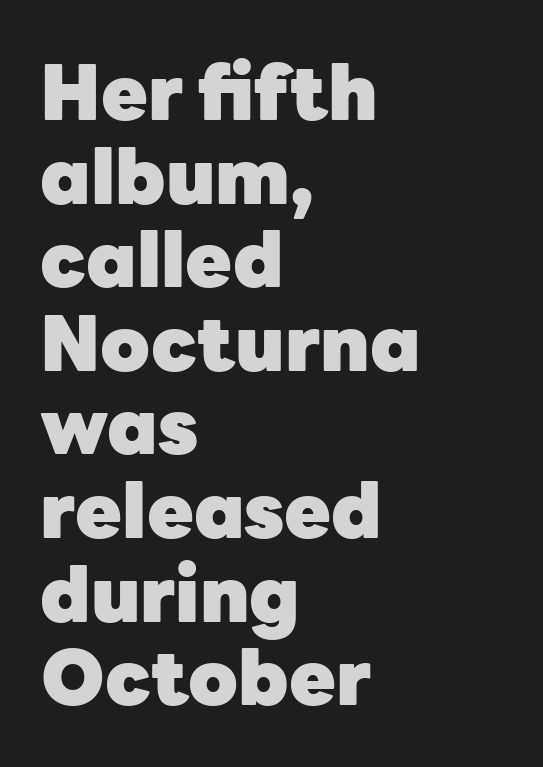
The image shows 76 px heavy sans-serif type, upright; set left-aligned, tight line spacing (1.1x), normal letter spacing, not underlined; low stroke contrast and a medium x-height.
